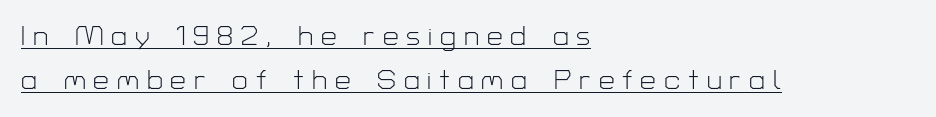
Unlike a traditional serif, this face leaves its strokes unadorned. On a weight scale, this lands at 450 or below. All the whitespace from short lines collects on the right. The passage shown is underscored from start to finish. The rendering inserts visible extra space after every character. Is this a fixed-width face? No — the glyphs have proportional, varying widths.
